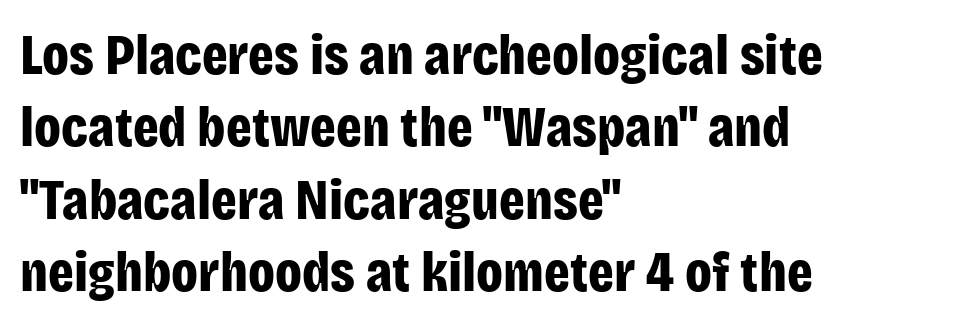
{"serif": "no", "italic": "no", "bold": "yes", "weight": "bold", "width": "condensed", "stroke_contrast": "low", "x_height": "large", "monospaced": "no", "underline": "no", "align": "left", "line_spacing": "normal", "line_spacing_ratio": 1.27, "letter_spacing": "normal", "letter_spacing_em": 0.0, "glyph_px": 57}
